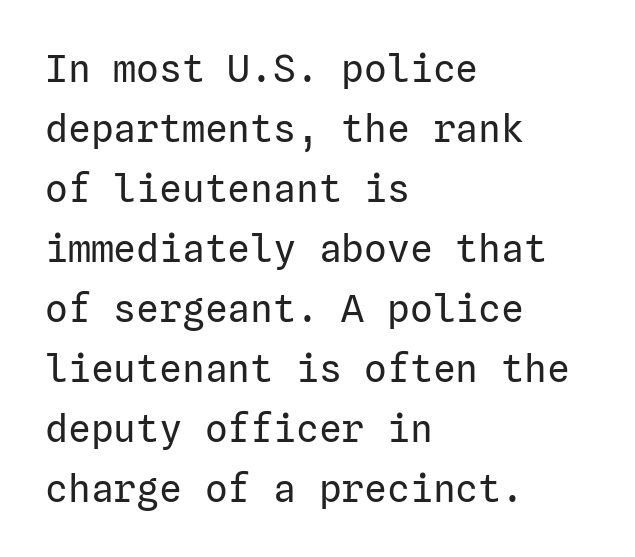
Q: Is the text bold? A: No.
Q: Is the text italic (slanted)? A: No, it is upright.
Q: Is the typeface a serif or a sans-serif typeface? A: Sans-serif.
Q: Is the text underlined? A: No.
Q: How is the paragraph aligned? A: Left-aligned.
Q: Is the spacing between letters normal or unusually wide? A: Normal.
Q: Is the spacing between lines tight, normal or loose? A: Normal.
Q: Width (condensed, normal, or wide)? A: Normal.
Q: Stroke contrast? A: Low.
Q: x-height? A: Medium.
